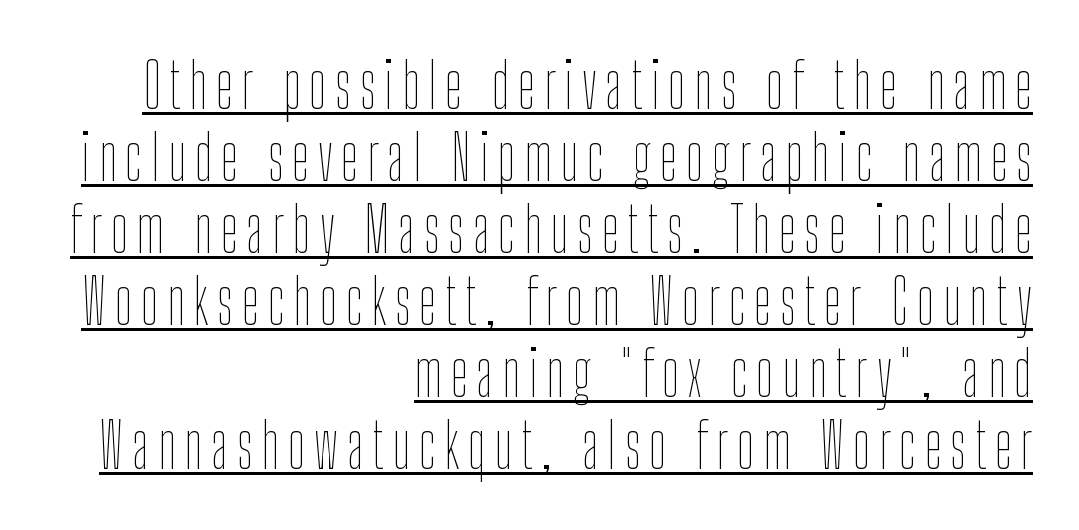
Italic: no, the glyphs are upright roman. Heaviness? Minimal to ordinary, like unemphasized prose. A rule runs beneath these lines of type. Varying glyph widths throughout — classic text-font behaviour. Layout note: lines flush right.
